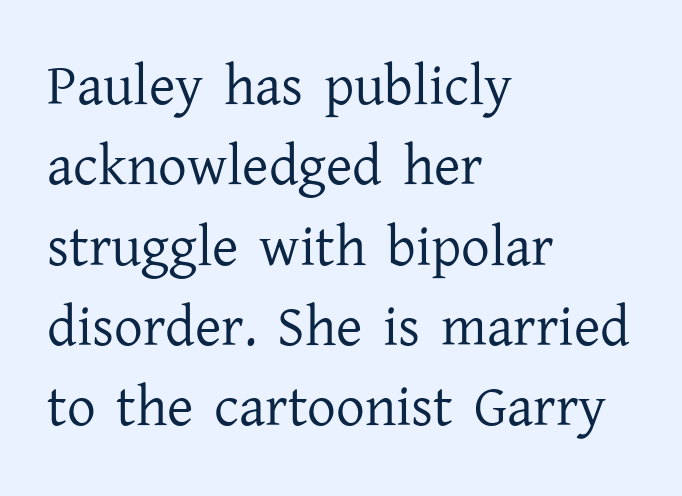
{"serif": "yes", "italic": "no", "bold": "no", "weight": "regular", "width": "normal", "stroke_contrast": "low", "x_height": "medium", "monospaced": "no", "underline": "no", "align": "left", "line_spacing": "normal", "line_spacing_ratio": 1.41, "letter_spacing": "normal", "letter_spacing_em": 0.0, "glyph_px": 57}
